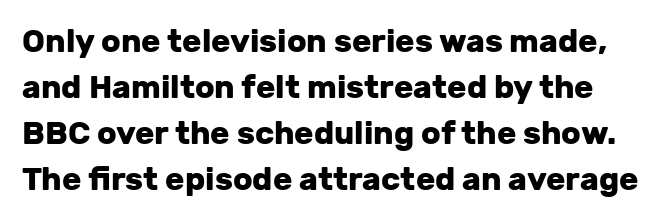
The image shows 32 px heavy sans-serif type, upright; set normal line spacing (1.44x), normal letter spacing, not underlined; low stroke contrast and a medium x-height.
